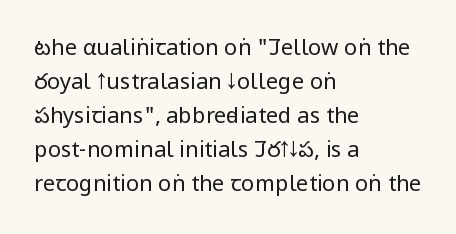
The image shows 22 px text type, upright; set left-aligned, normal line spacing (1.54x), normal letter spacing, not underlined.
